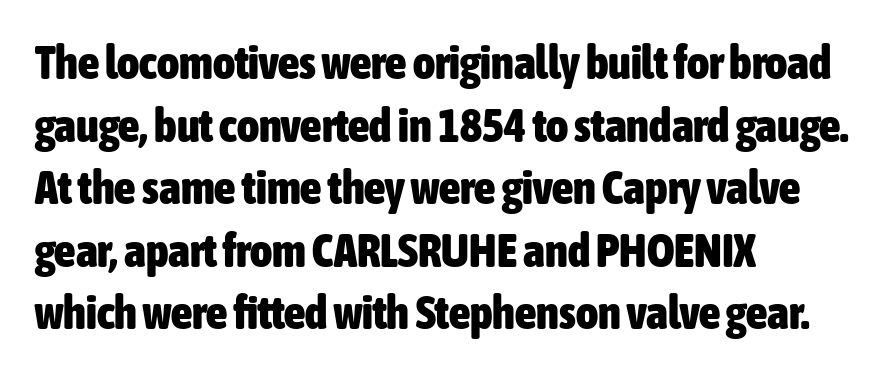
Q: Is the text bold? A: Yes.
Q: Is the text italic (slanted)? A: No, it is upright.
Q: Is the typeface a serif or a sans-serif typeface? A: Sans-serif.
Q: Is the text underlined? A: No.
Q: How is the paragraph aligned? A: Left-aligned.
Q: Is the spacing between letters normal or unusually wide? A: Normal.
Q: Is the spacing between lines tight, normal or loose? A: Normal.
Q: Width (condensed, normal, or wide)? A: Condensed.
Q: Stroke contrast? A: Low.
Q: x-height? A: Medium.
Q: Monospaced? A: No.
